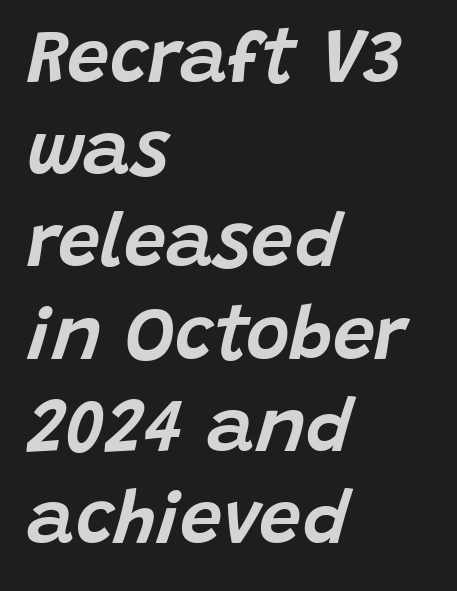
Varying glyph widths throughout — classic text-font behaviour. Underline: absent. There's an unmistakable incline to the writing here. These lines keep a tight, regular rhythm from letter to letter.
